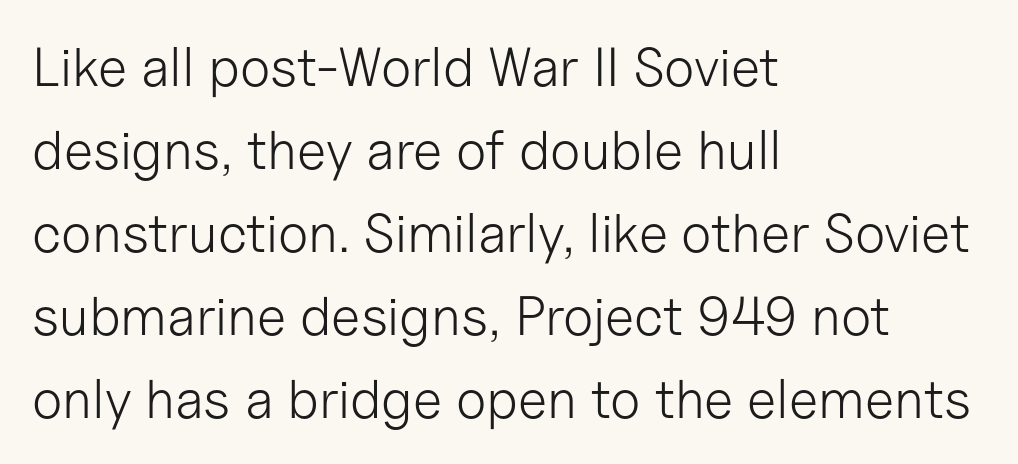
The image shows 55 px light sans-serif type, upright; set left-aligned, normal line spacing (1.51x), normal letter spacing, not underlined; low stroke contrast and a medium x-height.
